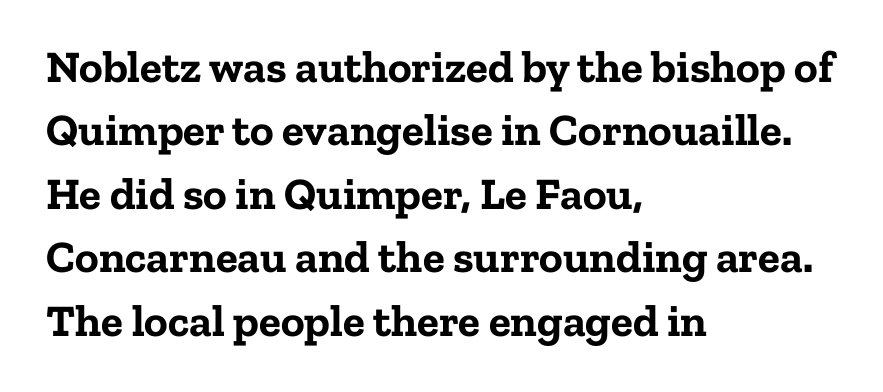
{"serif": "yes", "italic": "no", "bold": "yes", "weight": "bold", "width": "normal", "stroke_contrast": "low", "x_height": "medium", "monospaced": "no", "underline": "no", "align": "left", "line_spacing": "normal", "line_spacing_ratio": 1.41, "letter_spacing": "normal", "letter_spacing_em": 0.0, "glyph_px": 45}
